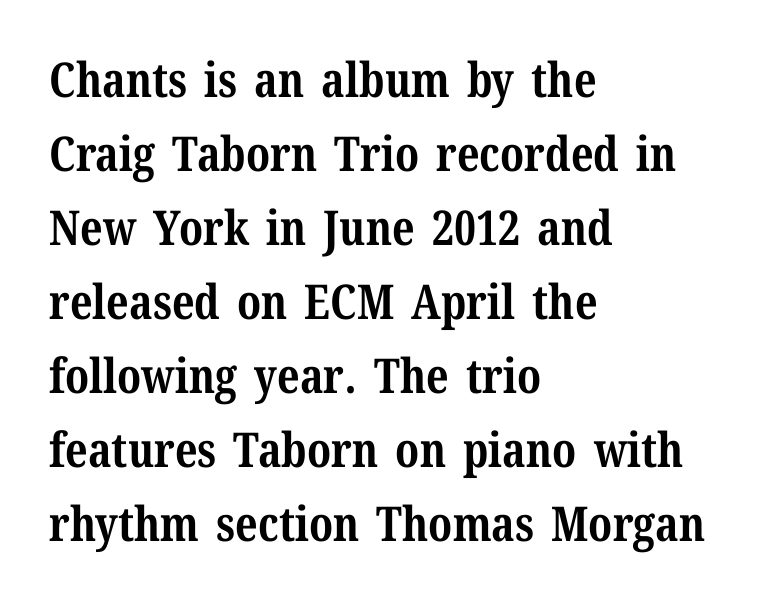
I'd call this a serif setting — the letters wear small feet. Students, note that the glyphs here touch the page at normal intervals. Quick note: not italic, upright. The letters are bold, with thick, heavy strokes. The letters advance in unequal steps, a hallmark of proportional type. Words float on clear page, feet unadorned.
